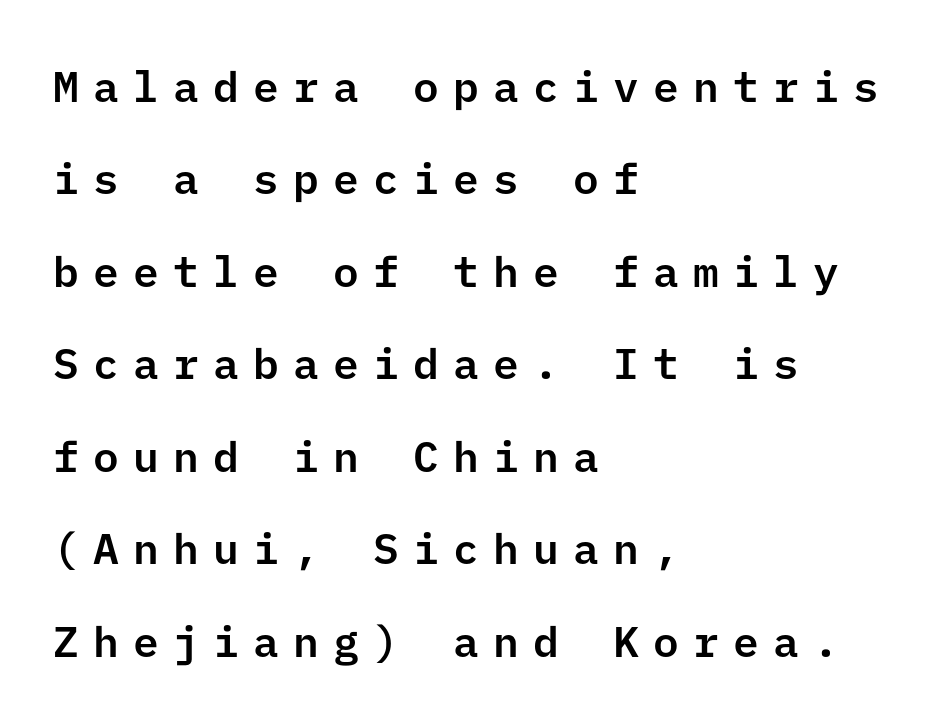
Q: Is the text italic (slanted)? A: No, it is upright.
Q: Is the typeface a serif or a sans-serif typeface? A: Sans-serif.
Q: Is the text underlined? A: No.
Q: How is the paragraph aligned? A: Left-aligned.
Q: Is the spacing between letters normal or unusually wide? A: Unusually wide.
Q: Is the spacing between lines tight, normal or loose? A: Loose.
Q: Width (condensed, normal, or wide)? A: Normal.
Q: Stroke contrast? A: Low.
Q: x-height? A: Medium.
